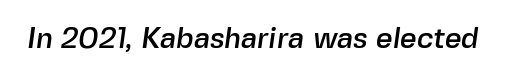
The image shows 29 px sans-serif type; set normal letter spacing, not underlined; a medium x-height.
